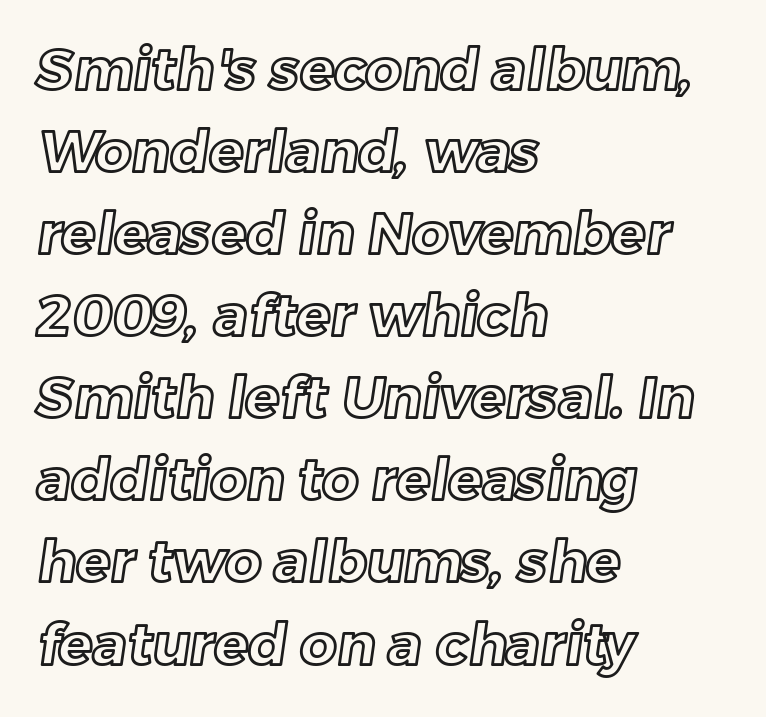
Spacing verdict: proportional, widths tailored to each character. Underlining? Definitely not there. Short note: letters normally spaced. Does the copy run flush right? No — it runs flush left.
